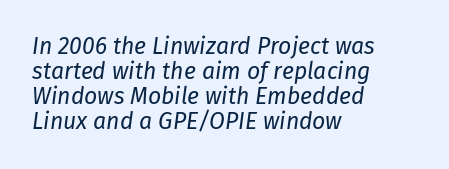
Q: Is the text bold? A: No.
Q: Is the text italic (slanted)? A: Yes, it leans right by about 8 degrees.
Q: Is the text underlined? A: No.
Q: How is the paragraph aligned? A: Left-aligned.
Q: Is the spacing between letters normal or unusually wide? A: Normal.
Q: Is the spacing between lines tight, normal or loose? A: Tight.
